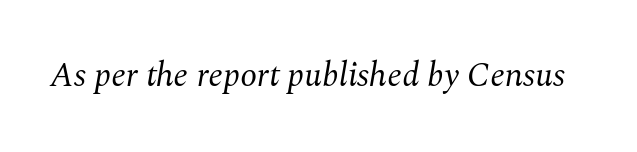
The passage shown is typed in a proportional face where columns would drift. Slant detected: the letters are inclined. The specimen omits any rule beneath the text block's lines. Heaviness? Minimal to ordinary, like unemphasized prose. Caption: standard tracking, unaltered. Letterform terminals end in serifs throughout the passage.
